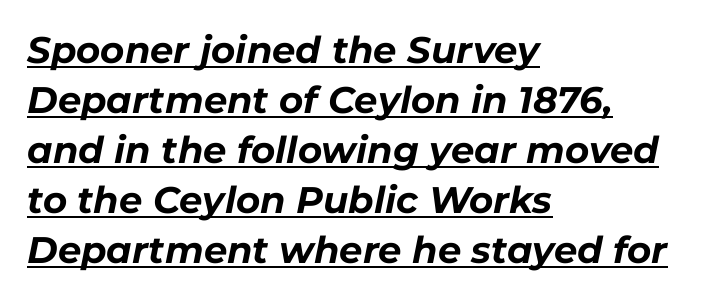
The image shows 37 px bold type, italic (leaning right); set left-aligned, normal line spacing (1.35x), normal letter spacing, underlined; low stroke contrast and a medium x-height.
